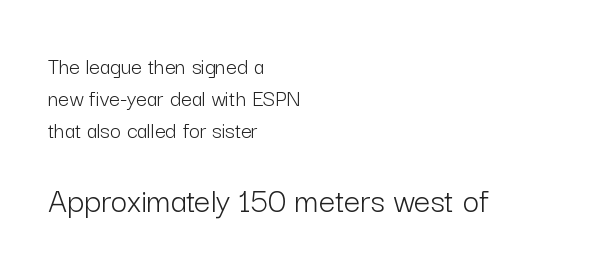
The image shows 36 px light sans-serif type, upright; set left-aligned, normal line spacing (1.33x), normal letter spacing, not underlined; the second (bottom) block is 1.5x larger; low stroke contrast and a medium x-height.
